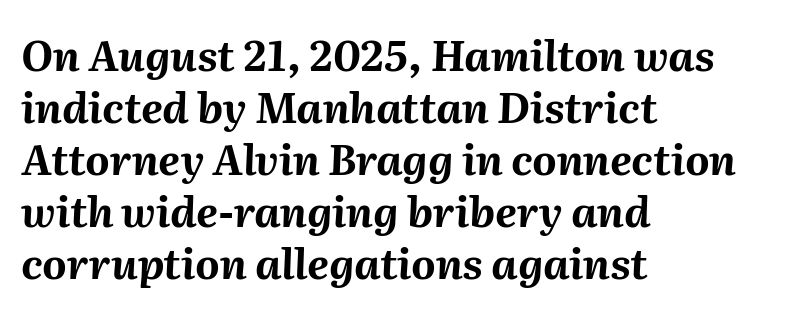
{"italic": "yes", "lean": "right", "slant_degrees": 2, "bold": "yes", "weight": "bold", "width": "normal", "stroke_contrast": "medium", "x_height": "medium", "monospaced": "no", "underline": "no", "align": "left", "line_spacing_ratio": 1.24, "letter_spacing": "normal", "letter_spacing_em": 0.0, "glyph_px": 42}
